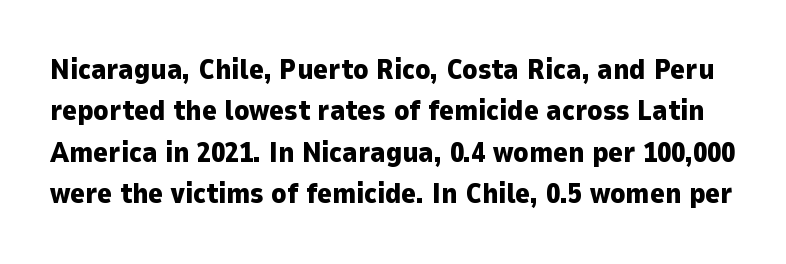
The image shows 28 px heavy sans-serif type, upright; set normal line spacing (1.48x), normal letter spacing, not underlined; low stroke contrast and a medium x-height.
